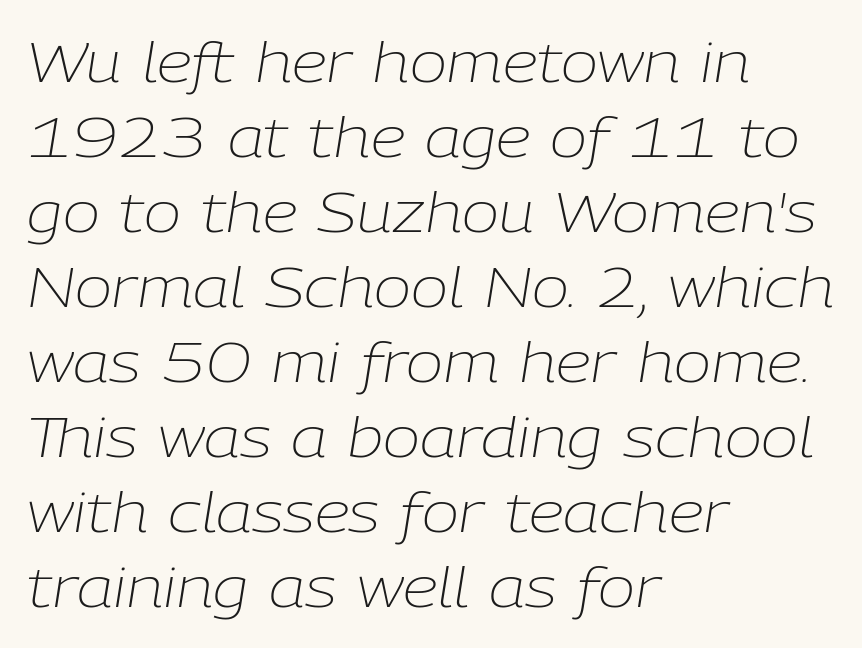
{"italic": "yes", "lean": "right", "slant_degrees": 9, "bold": "no", "weight": "light", "width": "normal", "stroke_contrast": "low", "x_height": "medium", "monospaced": "no", "underline": "no", "align": "left", "line_spacing": "normal", "line_spacing_ratio": 1.34, "letter_spacing": "normal", "letter_spacing_em": 0.0, "glyph_px": 56}
